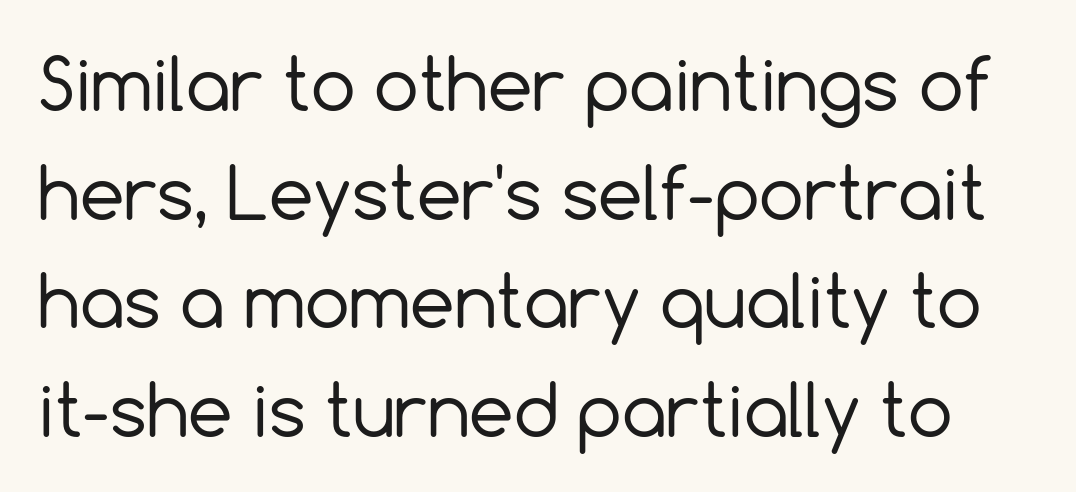
{"serif": "no", "italic": "no", "bold": "no", "weight": "regular", "width": "normal", "x_height": "medium", "monospaced": "no", "underline": "no", "line_spacing": "normal", "line_spacing_ratio": 1.53, "letter_spacing": "normal", "letter_spacing_em": 0.0, "glyph_px": 71}
